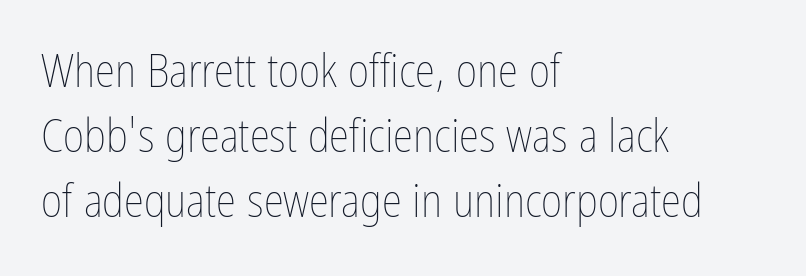
The letters stand upright; this is a roman face. The lines in this sample share a left origin and differ only in where they stop. Varying glyph widths throughout — classic text-font behaviour. Heaviness? Minimal to ordinary, like unemphasized prose. This rendering leaves character spacing at its baseline value. Summary of vertical rhythm: regular, with standard interline spacing.
